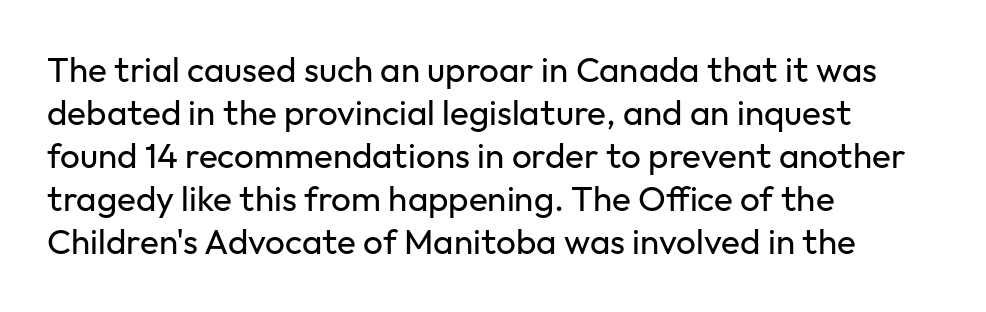
{"serif": "no", "italic": "no", "bold": "no", "weight": "regular", "width": "normal", "stroke_contrast": "low", "x_height": "medium", "monospaced": "no", "underline": "no", "align": "left", "line_spacing_ratio": 1.23, "letter_spacing": "normal", "letter_spacing_em": 0.0, "glyph_px": 35}
